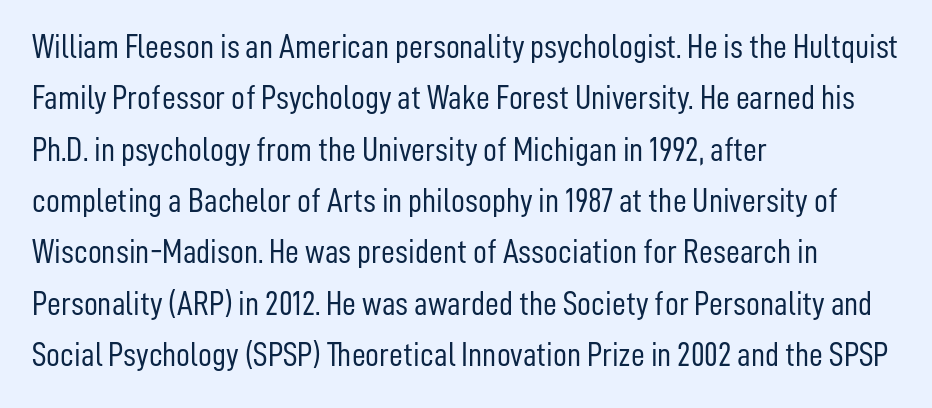
The image shows 34 px light, condensed sans-serif type, upright; set left-aligned, normal line spacing (1.51x), normal letter spacing, not underlined; low stroke contrast and a medium x-height.
